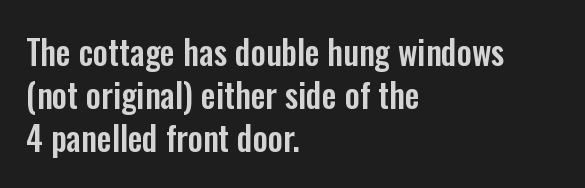
{"serif": "no", "italic": "no", "width": "condensed", "stroke_contrast": "low", "x_height": "medium", "monospaced": "no", "underline": "no", "align": "left", "line_spacing": "normal", "line_spacing_ratio": 1.3, "letter_spacing": "normal", "letter_spacing_em": 0.0, "glyph_px": 33}
